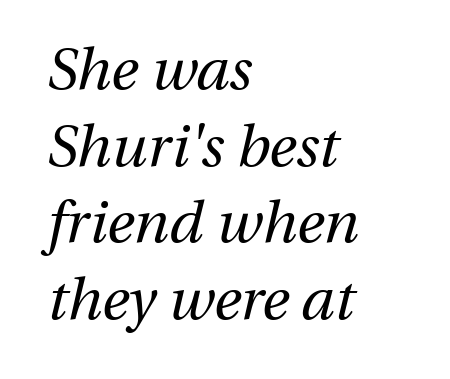
The image shows 58 px regular-weight type, italic (leaning right); set left-aligned, normal line spacing (1.32x), normal letter spacing, not underlined; medium stroke contrast and a medium x-height.
